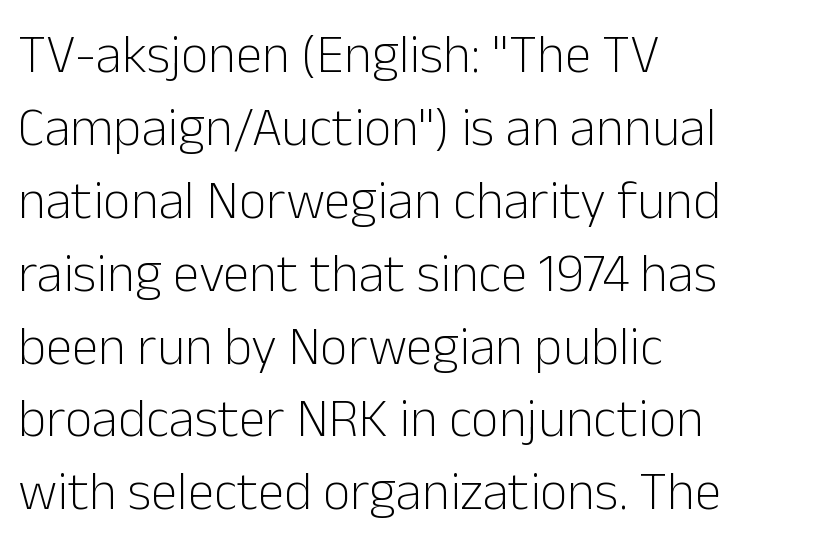
The string is rendered with underlining switched off. Caption: multi-line text, flush left, ragged right. The type family on display is of the sans-serif kind. There is no visible air inserted between adjacent glyphs. The lettering holds an erect, upright posture throughout.
